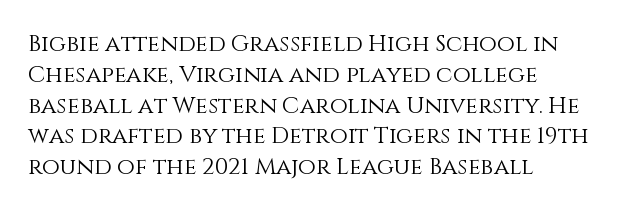
Descenders are the only things crossing below the line. The font sits on the lighter half of the weight spectrum, regular included. Does the copy run flush right? No — it runs flush left. Vertically, the passage feels balanced, rows spaced as you'd expect.
